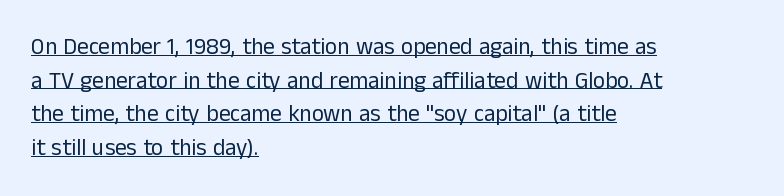
{"italic": "no", "bold": "no", "underline": "yes", "align": "left", "line_spacing": "normal", "line_spacing_ratio": 1.46, "letter_spacing": "normal", "letter_spacing_em": 0.0, "glyph_px": 23}
